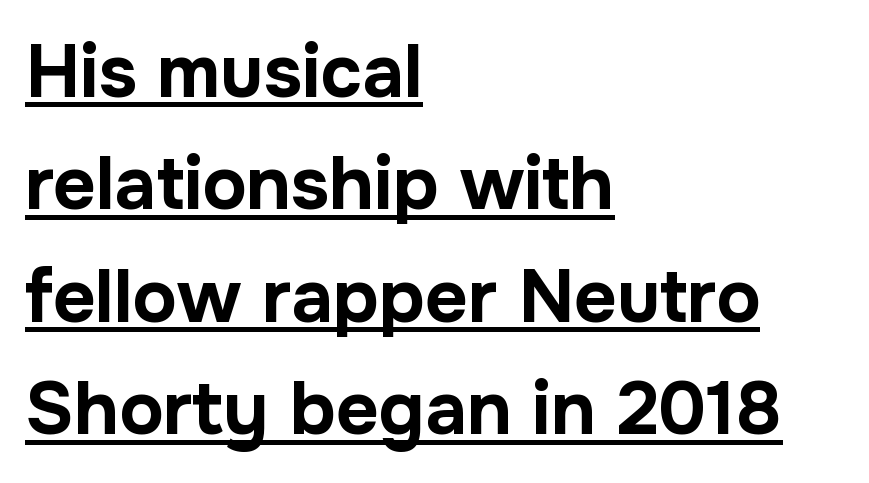
Q: Is the text bold? A: Yes.
Q: Is the text italic (slanted)? A: No, it is upright.
Q: Is the typeface a serif or a sans-serif typeface? A: Sans-serif.
Q: Is the text underlined? A: Yes.
Q: How is the paragraph aligned? A: Left-aligned.
Q: Is the spacing between letters normal or unusually wide? A: Normal.
Q: Is the spacing between lines tight, normal or loose? A: Normal.
Q: Width (condensed, normal, or wide)? A: Normal.
Q: Stroke contrast? A: Low.
Q: x-height? A: Medium.
Q: Monospaced? A: No.
